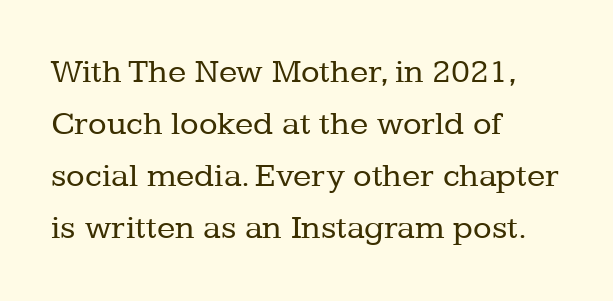
The image shows 34 px regular-weight serif type, upright; set left-aligned, normal line spacing (1.53x), normal letter spacing, not underlined; low stroke contrast and a medium x-height.
